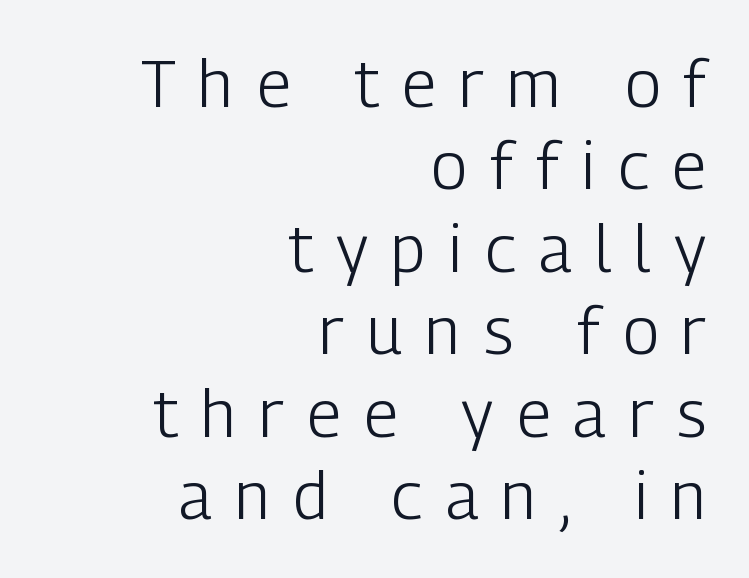
The image shows 66 px light, condensed sans-serif type, upright; set right-aligned, normal line spacing (1.25x), unusually wide letter spacing (+0.35 em), not underlined; low stroke contrast and a medium x-height.
